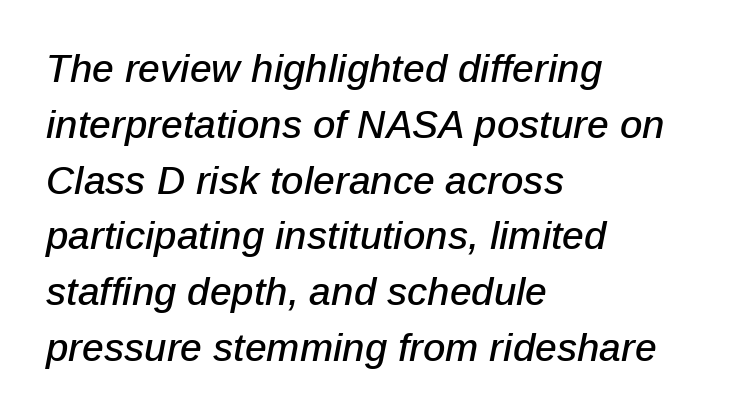
Q: Is the text italic (slanted)? A: Yes, it leans right by about 12 degrees.
Q: Is the text underlined? A: No.
Q: How is the paragraph aligned? A: Left-aligned.
Q: Is the spacing between letters normal or unusually wide? A: Normal.
Q: Is the spacing between lines tight, normal or loose? A: Normal.
Q: Width (condensed, normal, or wide)? A: Normal.
Q: Stroke contrast? A: Low.
Q: x-height? A: Medium.
Q: Monospaced? A: No.
